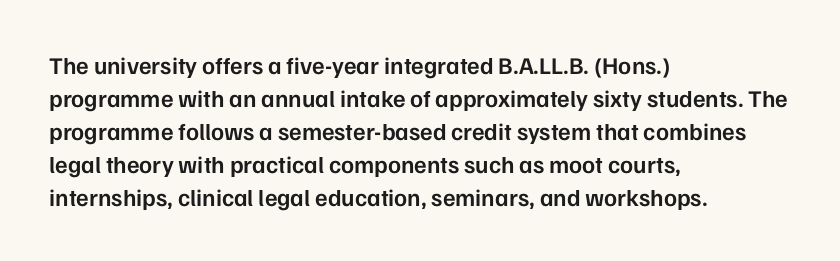
Q: Is the text bold? A: Semi-bold.
Q: Is the text italic (slanted)? A: No, it is upright.
Q: Is the text underlined? A: No.
Q: How is the paragraph aligned? A: Left-aligned.
Q: Is the spacing between letters normal or unusually wide? A: Normal.
Q: Is the spacing between lines tight, normal or loose? A: Normal.
